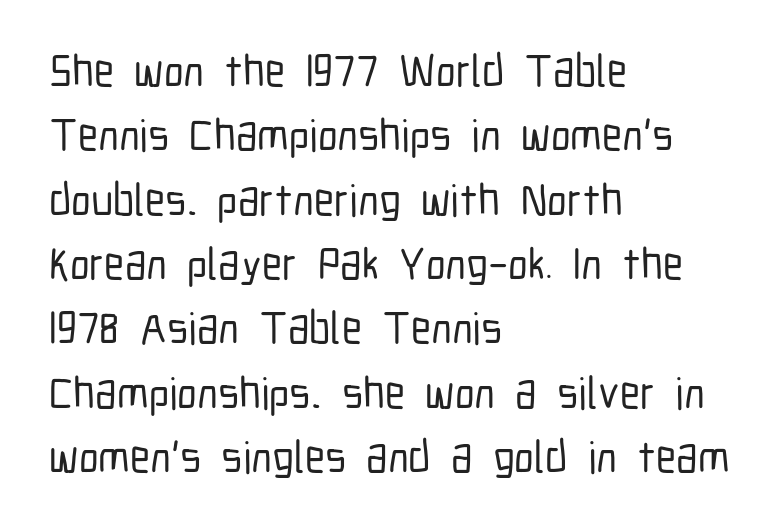
{"serif": "no", "italic": "no", "width": "condensed", "stroke_contrast": "low", "x_height": "medium", "monospaced": "no", "underline": "no", "align": "left", "line_spacing": "normal", "line_spacing_ratio": 1.43, "letter_spacing": "normal", "letter_spacing_em": 0.0, "glyph_px": 45}
